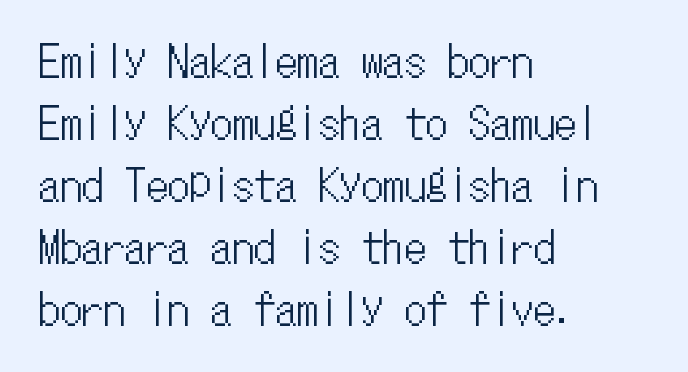
Q: Is the text italic (slanted)? A: No, it is upright.
Q: Is the text underlined? A: No.
Q: How is the paragraph aligned? A: Left-aligned.
Q: Is the spacing between letters normal or unusually wide? A: Normal.
Q: Is the spacing between lines tight, normal or loose? A: Normal.
Q: Width (condensed, normal, or wide)? A: Condensed.
Q: Stroke contrast? A: Low.
Q: x-height? A: Medium.
Q: Monospaced? A: Yes.
